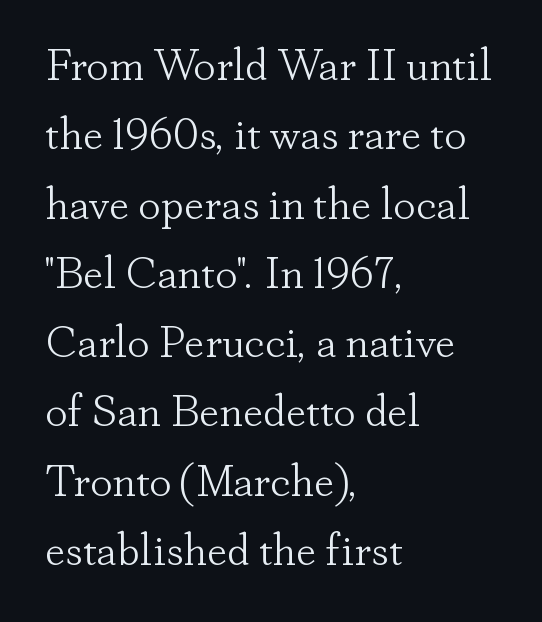
The image shows 45 px light serif type, upright; set left-aligned, normal line spacing (1.54x), normal letter spacing, not underlined; low stroke contrast and a small x-height.
